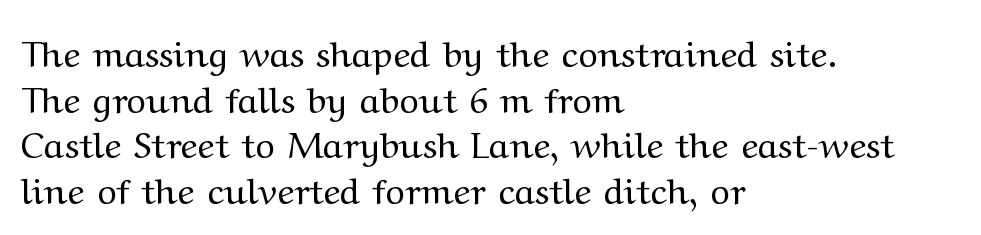
The image shows 37 px regular-weight, wide serif type, upright; set left-aligned, line spacing 1.23x, normal letter spacing, not underlined; medium stroke contrast and a medium x-height.
